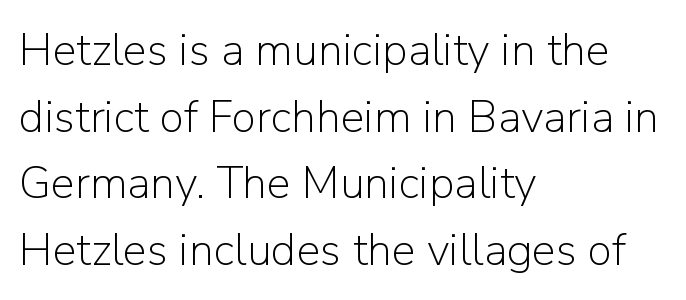
Q: Is the text bold? A: No.
Q: Is the text italic (slanted)? A: No, it is upright.
Q: Is the typeface a serif or a sans-serif typeface? A: Sans-serif.
Q: Is the text underlined? A: No.
Q: How is the paragraph aligned? A: Left-aligned.
Q: Is the spacing between letters normal or unusually wide? A: Normal.
Q: Is the spacing between lines tight, normal or loose? A: Normal.
Q: Width (condensed, normal, or wide)? A: Normal.
Q: Stroke contrast? A: Low.
Q: x-height? A: Medium.
Q: Monospaced? A: No.
